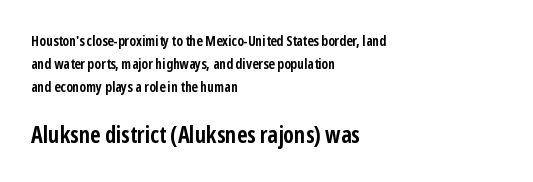
{"italic": "no", "bold": "yes", "underline": "no", "align": "left", "line_spacing": "normal", "line_spacing_ratio": 1.64, "letter_spacing": "normal", "letter_spacing_em": 0.0, "larger_block": "second", "size_ratio": 1.64, "glyph_px": 23}
